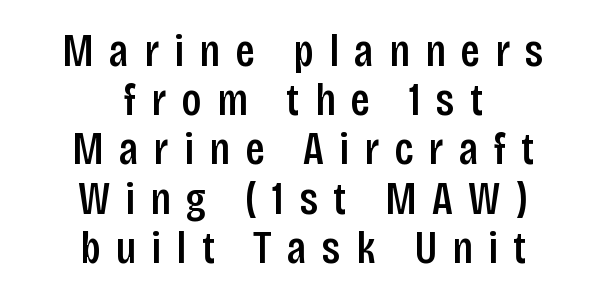
Q: Is the text bold? A: Semi-bold.
Q: Is the text italic (slanted)? A: No, it is upright.
Q: Is the typeface a serif or a sans-serif typeface? A: Sans-serif.
Q: Is the text underlined? A: No.
Q: How is the paragraph aligned? A: Centered.
Q: Is the spacing between letters normal or unusually wide? A: Unusually wide.
Q: Is the spacing between lines tight, normal or loose? A: Tight.
Q: Width (condensed, normal, or wide)? A: Condensed.
Q: Stroke contrast? A: Low.
Q: x-height? A: Large.
Q: Monospaced? A: No.
